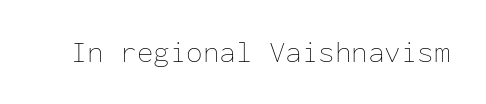
The image shows 30 px thin type, upright, monospaced; set normal letter spacing, not underlined; low stroke contrast and a medium x-height.
